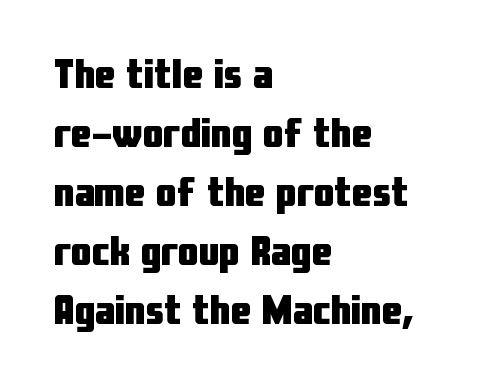
The glyphs have the mass of a bold cut. The gaps between neighbouring characters are ordinary and unremarkable. These lines are rendered in a variable-pitch font. Horizontal alignment here is leftward, the default for most running prose. If you measured baseline to baseline, you'd find a middling distance.
